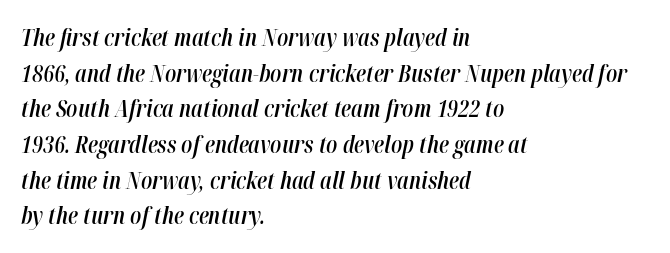
The text carries the slant typical of an italic or oblique font. Tracking value appears to be zero — textbook default spacing. Compared with an ordinary text face, these strokes are moderately heavier — a semibold. Line spacing here is normal. Words float on clear page, feet unadorned.
